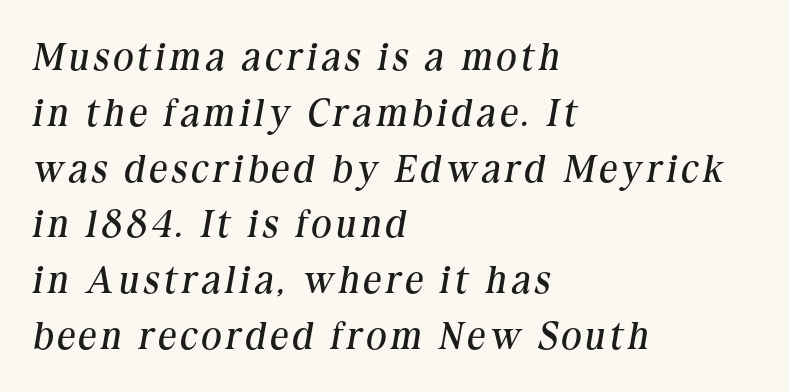
The image shows 39 px regular-weight serif type, italic (leaning right); set left-aligned, normal line spacing (1.43x), not underlined; medium stroke contrast and a medium x-height.
